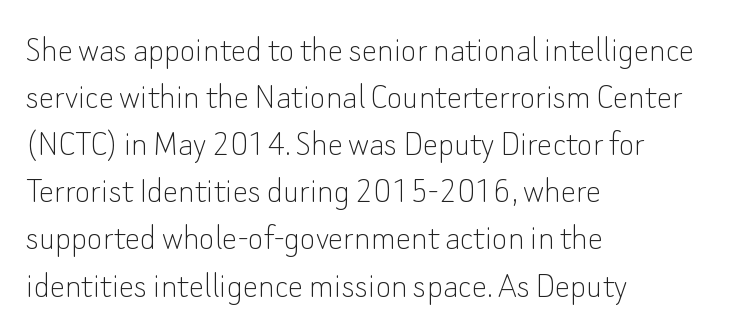
The image shows 38 px thin sans-serif type, upright; set left-aligned, line spacing 1.24x, normal letter spacing, not underlined; low stroke contrast and a small x-height.
